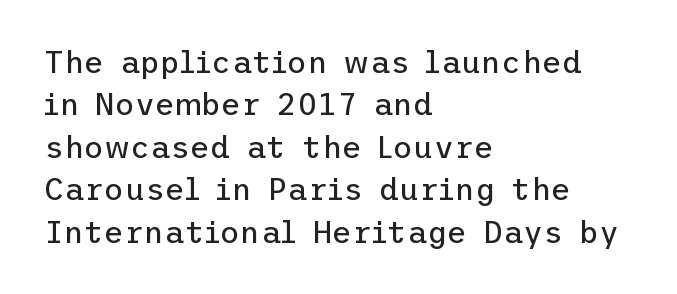
Q: Is the text bold? A: No.
Q: Is the text italic (slanted)? A: No, it is upright.
Q: Is the typeface a serif or a sans-serif typeface? A: Sans-serif.
Q: Is the text underlined? A: No.
Q: How is the paragraph aligned? A: Left-aligned.
Q: Is the spacing between letters normal or unusually wide? A: Normal.
Q: Is the spacing between lines tight, normal or loose? A: Normal.
Q: Width (condensed, normal, or wide)? A: Normal.
Q: Stroke contrast? A: Low.
Q: x-height? A: Medium.
